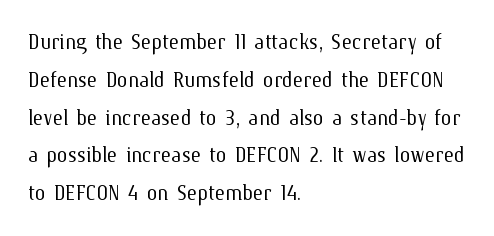
The image shows 27 px text type, upright; set left-aligned, normal line spacing (1.4x), normal letter spacing, not underlined.
